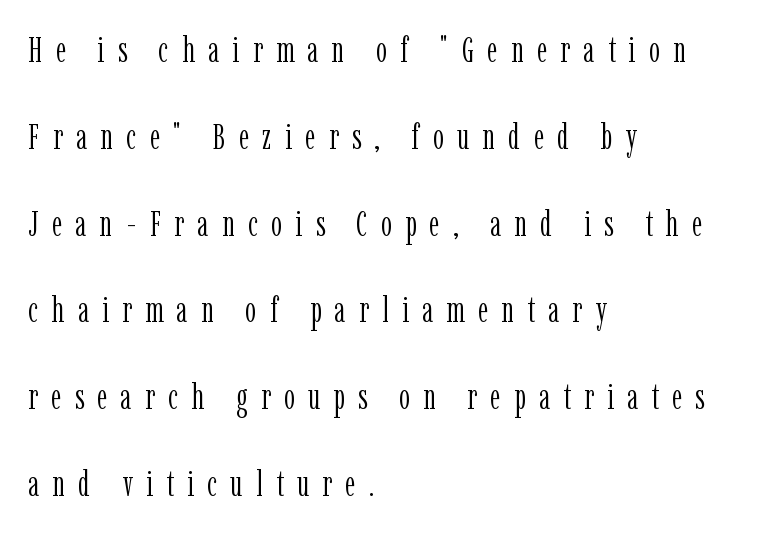
Is the stroke heavy? The answer is a plain regular-or-lighter. The lines are spread far apart with generous leading. Rule under the text: the space is simply empty. Observe the wide spacing: letters keep a clear distance from each other. Is this a fixed-width face? No — the glyphs have proportional, varying widths.
